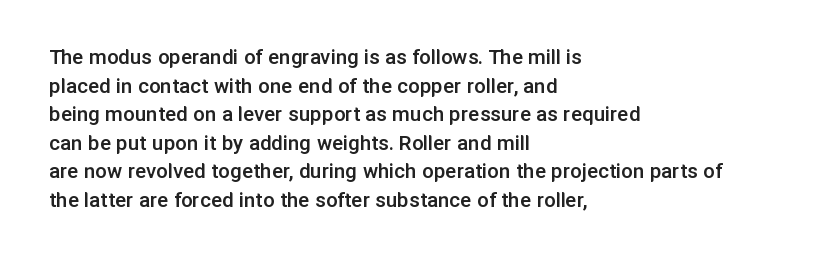
The passage shown is not underscored anywhere. On the weight axis this lands at semibold, roughly 600. Nothing unusual about the tracking: characters are spaced as the font intends. This is roman type, the default non-slanted kind. The paragraph has a hard left edge and a soft right edge.
